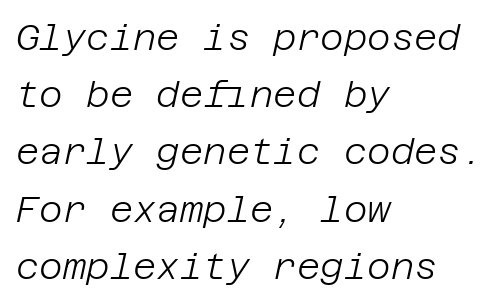
{"italic": "yes", "lean": "right", "slant_degrees": 12, "bold": "no", "weight": "light", "width": "normal", "stroke_contrast": "low", "x_height": "large", "underline": "no", "align": "left", "line_spacing": "normal", "line_spacing_ratio": 1.59, "letter_spacing": "normal", "letter_spacing_em": 0.0, "glyph_px": 36}
